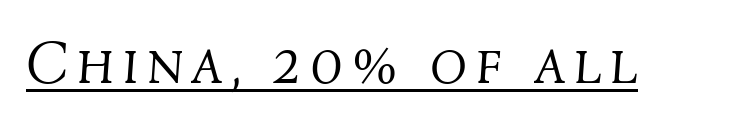
The image shows 61 px light type, italic (leaning right); set underlined; medium stroke contrast and a medium x-height.
